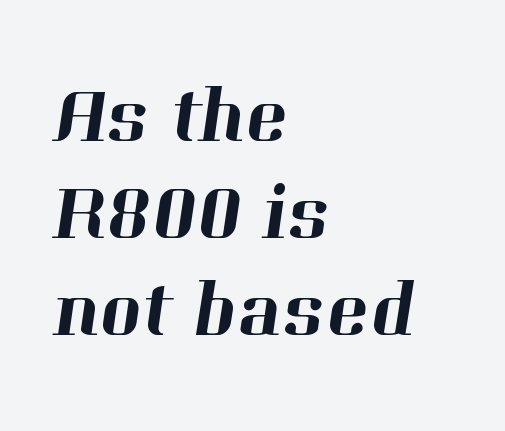
The image shows 80 px serif type; set left-aligned, line spacing 1.21x, normal letter spacing, not underlined; high stroke contrast and a medium x-height.
